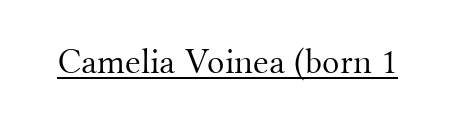
{"serif": "yes", "italic": "no", "bold": "no", "weight": "light", "width": "normal", "stroke_contrast": "medium", "x_height": "small", "monospaced": "no", "underline": "yes", "letter_spacing": "normal", "letter_spacing_em": 0.0, "glyph_px": 36}
